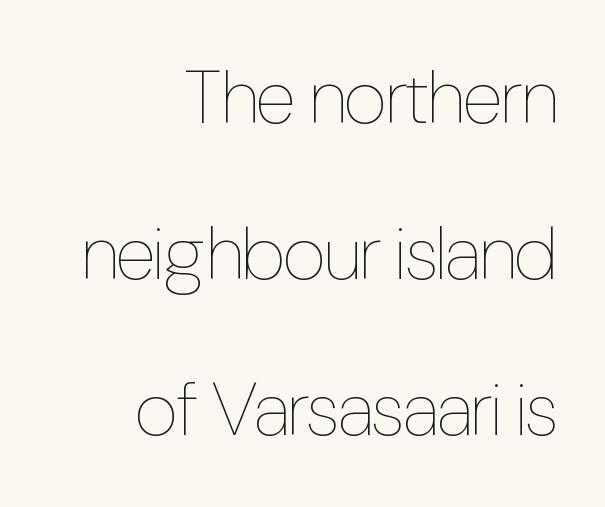
{"italic": "no", "bold": "no", "weight": "thin", "width": "condensed", "stroke_contrast": "low", "x_height": "medium", "monospaced": "no", "underline": "no", "align": "right", "line_spacing": "loose", "line_spacing_ratio": 2.08, "letter_spacing": "normal", "letter_spacing_em": 0.0, "glyph_px": 75}
